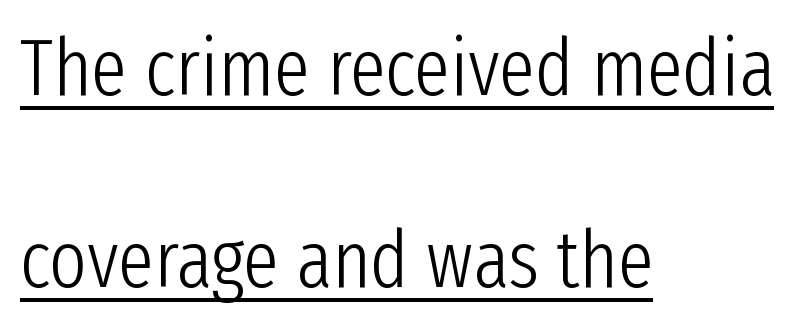
The image shows 80 px light, condensed sans-serif type, upright; set left-aligned, loose line spacing (2.4x), normal letter spacing, underlined; low stroke contrast and a medium x-height.
